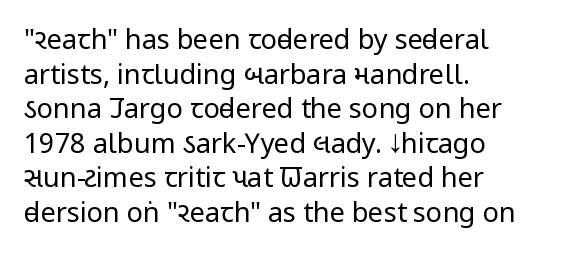
Q: Is the text bold? A: No.
Q: Is the text italic (slanted)? A: No, it is upright.
Q: Is the text underlined? A: No.
Q: How is the paragraph aligned? A: Left-aligned.
Q: Is the spacing between letters normal or unusually wide? A: Normal.
Q: Is the spacing between lines tight, normal or loose? A: Normal.
